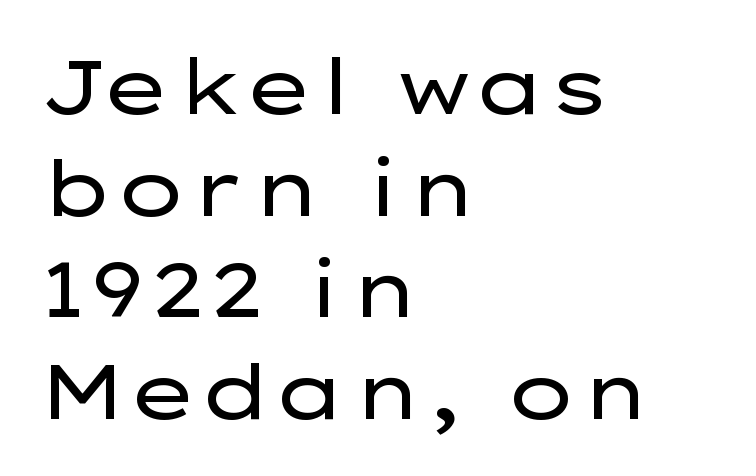
Q: Is the text bold? A: No.
Q: Is the text italic (slanted)? A: No, it is upright.
Q: Is the typeface a serif or a sans-serif typeface? A: Sans-serif.
Q: Is the text underlined? A: No.
Q: How is the paragraph aligned? A: Left-aligned.
Q: Is the spacing between letters normal or unusually wide? A: Normal.
Q: Is the spacing between lines tight, normal or loose? A: Normal.
Q: Width (condensed, normal, or wide)? A: Wide.
Q: Stroke contrast? A: Low.
Q: x-height? A: Medium.
Q: Monospaced? A: No.
